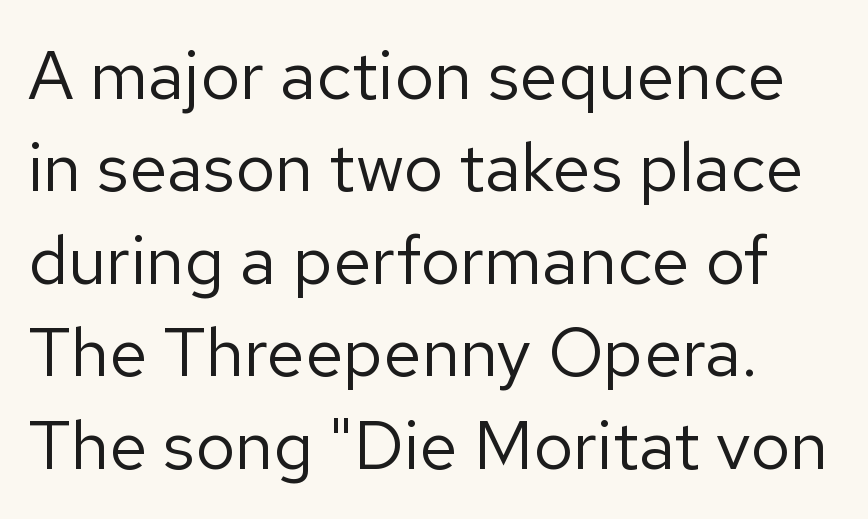
Every stem runs plumb, perpendicular to the baseline. Words float on clear page, feet unadorned. Line starts are locked; line ends wander. The line texture is even and compact thanks to regular tracking. The rendering uses natural spacing where letterforms have individual widths.
